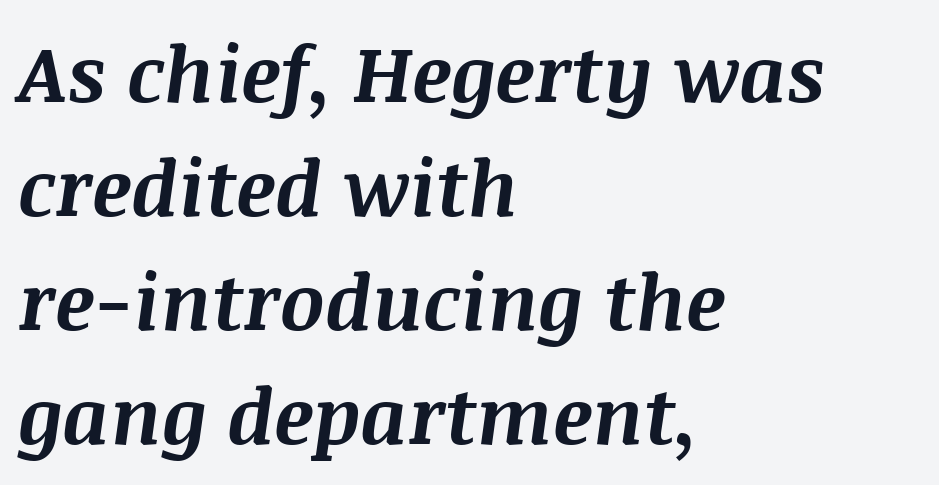
The image shows 78 px bold type, italic (leaning right); set left-aligned, normal line spacing (1.46x), normal letter spacing, not underlined; medium stroke contrast and a large x-height.
